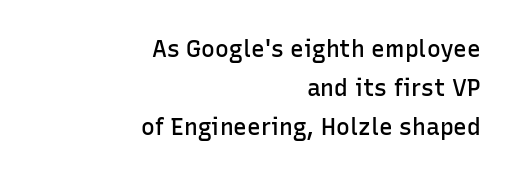
The image shows 23 px text type, upright; set right-aligned, normal line spacing (1.69x), normal letter spacing, not underlined.
